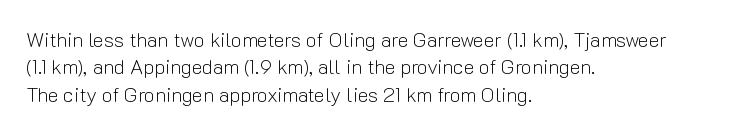
The image shows 20 px text type, upright; set left-aligned, normal line spacing (1.37x), normal letter spacing, not underlined.
